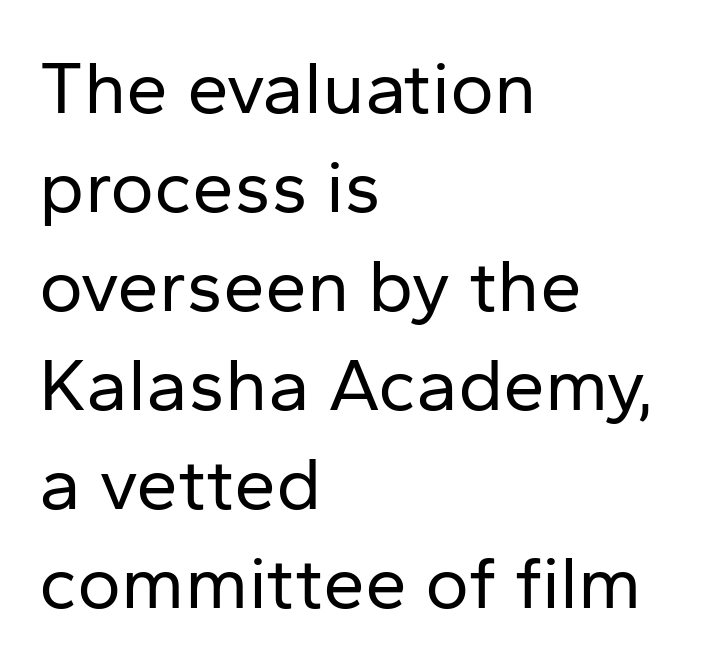
The passage shown is typed in a proportional face where columns would drift. You can tell from the bare stems that sans-serif type was used. The specimen omits any rule beneath the text block's lines. Is there any slant? The stems are plumb. Reading down the column, the eye jumps a familiar distance to each next line. The paragraph shown leans on its left margin.
